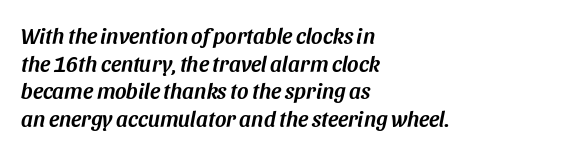
Quick note: interline space is typical. A typesetter would mark this as italic. A classic flush-left, rag-right setting is used for this passage. Nobody drew a line under any word here. Each word holds together tightly as a unit, with standard inter-letter gaps.
